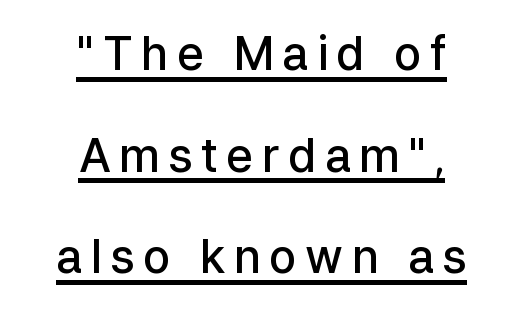
{"serif": "no", "italic": "no", "bold": "semi", "weight": "semibold", "width": "normal", "stroke_contrast": "low", "x_height": "medium", "monospaced": "no", "underline": "yes", "align": "center", "line_spacing": "loose", "line_spacing_ratio": 2.21, "glyph_px": 46}
